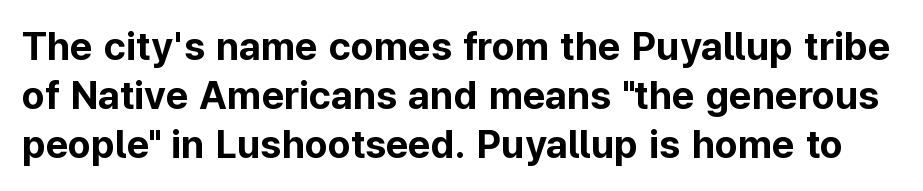
Q: Is the text bold? A: Yes.
Q: Is the text italic (slanted)? A: No, it is upright.
Q: Is the typeface a serif or a sans-serif typeface? A: Sans-serif.
Q: Is the text underlined? A: No.
Q: Is the spacing between letters normal or unusually wide? A: Normal.
Q: Is the spacing between lines tight, normal or loose? A: Normal.
Q: Width (condensed, normal, or wide)? A: Normal.
Q: Stroke contrast? A: Low.
Q: x-height? A: Medium.
Q: Monospaced? A: No.
